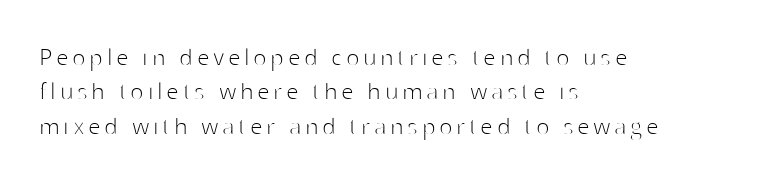
{"serif": "no", "italic": "no", "bold": "no", "weight": "thin", "width": "normal", "stroke_contrast": "high", "x_height": "medium", "monospaced": "no", "underline": "no", "align": "left", "line_spacing_ratio": 1.23, "glyph_px": 28}
